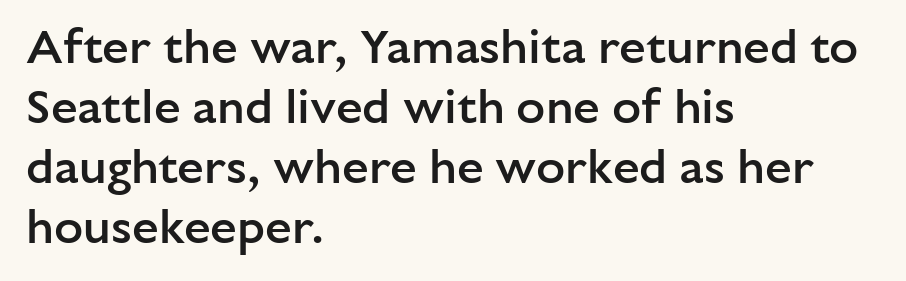
{"serif": "no", "italic": "no", "bold": "semi", "weight": "semibold", "width": "normal", "stroke_contrast": "low", "x_height": "medium", "monospaced": "no", "underline": "no", "align": "left", "line_spacing": "normal", "line_spacing_ratio": 1.25, "letter_spacing": "normal", "letter_spacing_em": 0.0, "glyph_px": 48}
